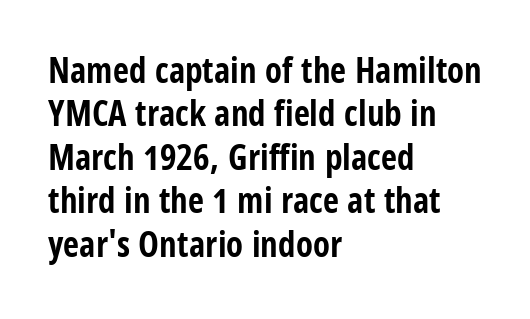
Check where the strokes stop: nothing finishes them off — pure sans. Unlike italic type, these characters show no tilt at all. Each glyph is drawn with heavy, bold strokes. Leftover space on each line is placed entirely after the last word. Quick note: underline off. The passage shown is typed in a proportional face where columns would drift.
